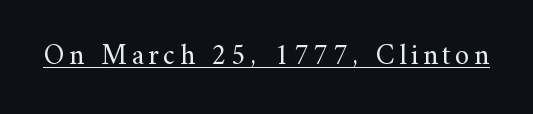
The image shows 29 px regular-weight serif type, upright; set underlined; medium stroke contrast and a small x-height.
